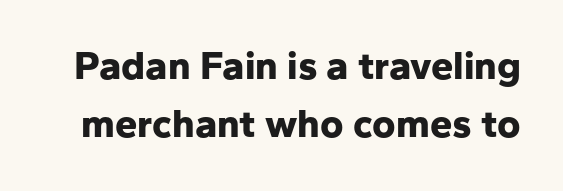
{"serif": "no", "italic": "no", "bold": "yes", "weight": "bold", "width": "normal", "stroke_contrast": "low", "x_height": "medium", "monospaced": "no", "underline": "no", "line_spacing": "normal", "line_spacing_ratio": 1.46, "letter_spacing": "normal", "letter_spacing_em": 0.0, "glyph_px": 40}
